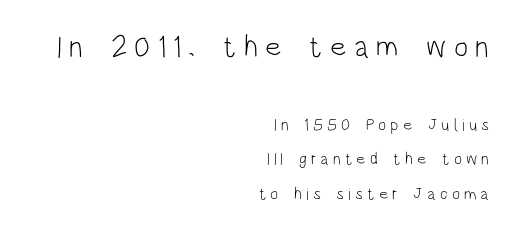
{"serif": "no", "italic": "no", "bold": "no", "weight": "light", "width": "condensed", "stroke_contrast": "low", "x_height": "large", "monospaced": "no", "underline": "no", "align": "right", "line_spacing": "loose", "line_spacing_ratio": 2.01, "letter_spacing": "wide", "letter_spacing_em": 0.24, "larger_block": "first", "size_ratio": 1.76, "glyph_px": 30}
